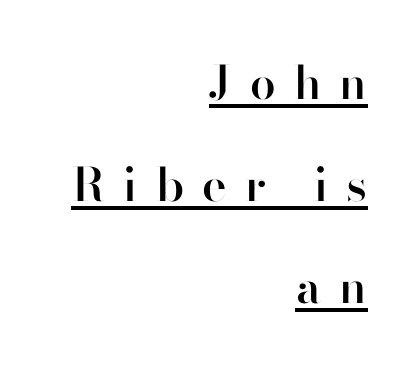
The image shows 46 px semibold sans-serif type, upright; set right-aligned, loose line spacing (2.22x), unusually wide letter spacing (+0.4 em), underlined; high stroke contrast and a small x-height.
